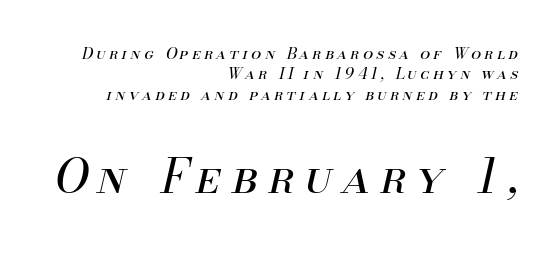
A light-to-regular cut is what we see here. These lines are set flush right with a ragged left edge. The rendering uses natural spacing where letterforms have individual widths. If you measured baseline to baseline, you'd find a middling distance.
